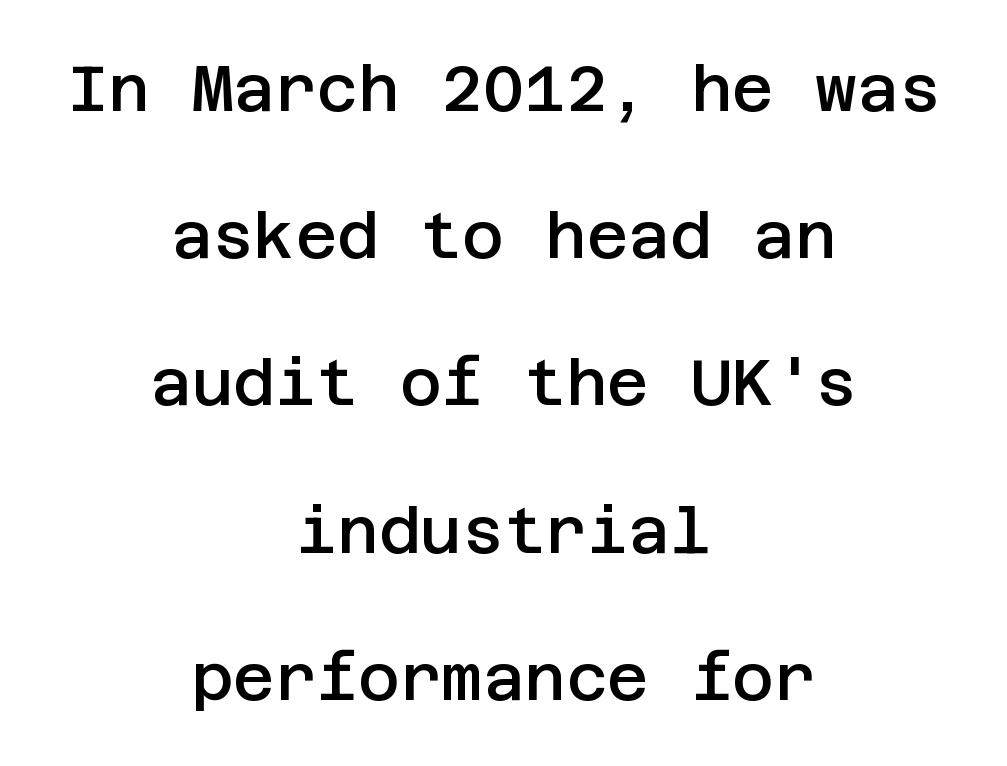
The image shows 64 px semibold sans-serif type, upright; set centered, loose line spacing (2.3x), normal letter spacing, not underlined; low stroke contrast and a large x-height.
